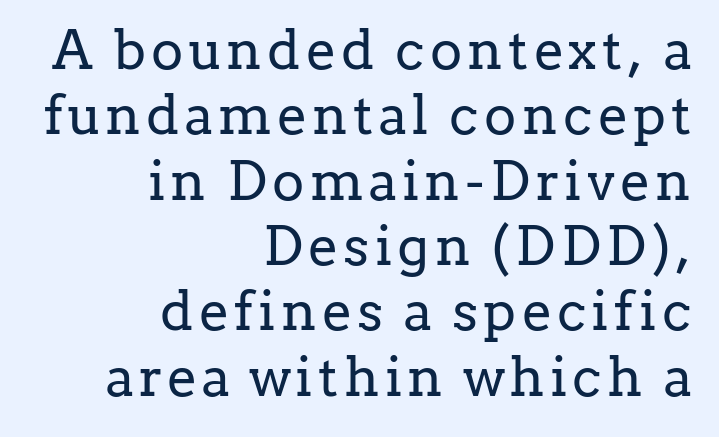
Q: Is the text bold? A: No.
Q: Is the text italic (slanted)? A: No, it is upright.
Q: Is the typeface a serif or a sans-serif typeface? A: Serif.
Q: Is the text underlined? A: No.
Q: How is the paragraph aligned? A: Right-aligned.
Q: Width (condensed, normal, or wide)? A: Normal.
Q: Stroke contrast? A: Low.
Q: x-height? A: Medium.
Q: Monospaced? A: No.
